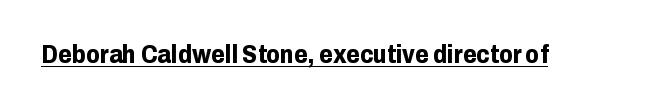
The image shows 25 px bold type, upright; set normal letter spacing, underlined.
